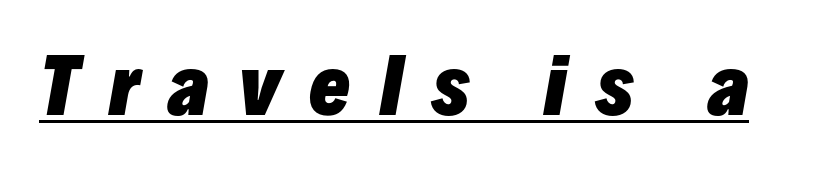
{"italic": "yes", "lean": "right", "slant_degrees": 10, "bold": "yes", "weight": "heavy", "width": "normal", "stroke_contrast": "low", "x_height": "medium", "monospaced": "no", "underline": "yes", "letter_spacing": "wide", "letter_spacing_em": 0.37, "glyph_px": 77}
